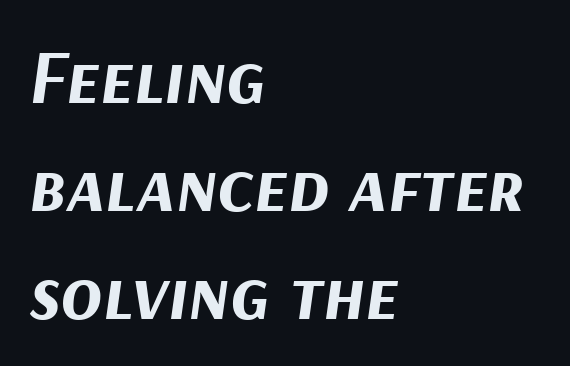
The image shows 76 px bold type, italic (leaning right); set left-aligned, normal line spacing (1.42x), normal letter spacing, not underlined; medium stroke contrast and a medium x-height.
